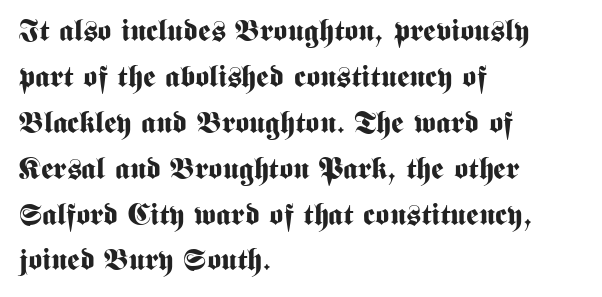
{"serif": "no", "italic": "no", "bold": "yes", "weight": "bold", "width": "condensed", "stroke_contrast": "medium", "x_height": "medium", "monospaced": "no", "underline": "no", "align": "left", "line_spacing": "normal", "line_spacing_ratio": 1.53, "letter_spacing": "normal", "letter_spacing_em": 0.0, "glyph_px": 30}
